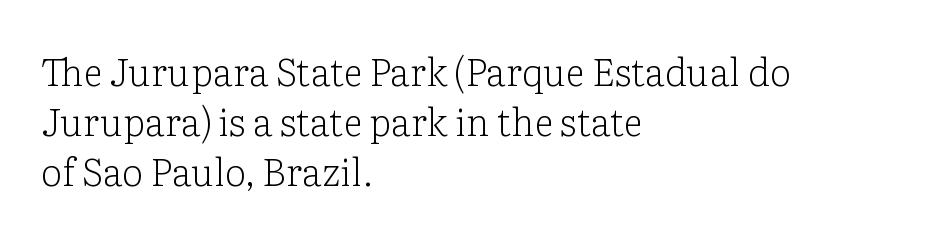
In terms of letterform style, serifs are clearly present. The passage is arranged the way most books set body copy — flush left. Nope, not italic — everything's standing straight. Weight class: somewhere from thin through regular. Beneath every word, the page is bare. Do the characters align in a grid? No, the font is proportional.
